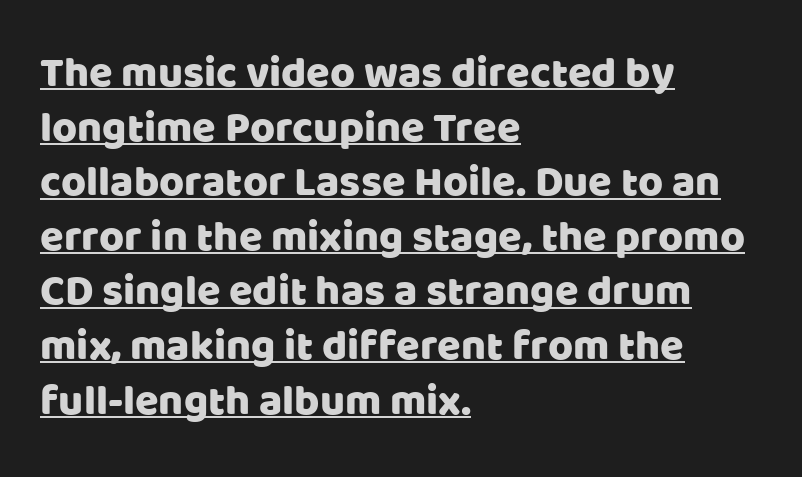
Q: Is the text italic (slanted)? A: No, it is upright.
Q: Is the typeface a serif or a sans-serif typeface? A: Sans-serif.
Q: Is the text underlined? A: Yes.
Q: How is the paragraph aligned? A: Left-aligned.
Q: Is the spacing between letters normal or unusually wide? A: Normal.
Q: Is the spacing between lines tight, normal or loose? A: Normal.
Q: Width (condensed, normal, or wide)? A: Normal.
Q: Stroke contrast? A: Low.
Q: x-height? A: Large.
Q: Monospaced? A: No.
